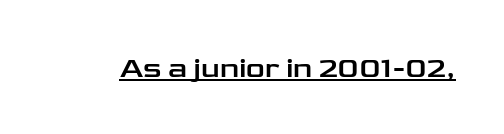
{"serif": "no", "italic": "no", "width": "wide", "stroke_contrast": "low", "x_height": "medium", "monospaced": "no", "underline": "yes", "letter_spacing": "normal", "letter_spacing_em": 0.0, "glyph_px": 29}
